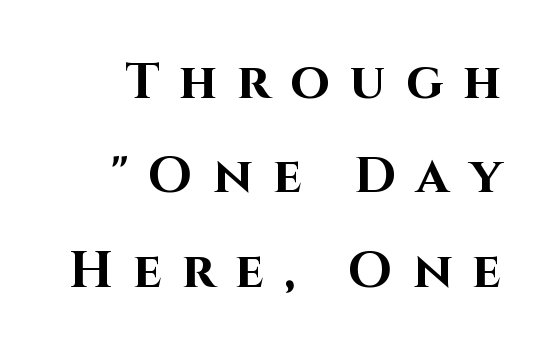
{"serif": "no", "italic": "no", "bold": "yes", "weight": "bold", "width": "normal", "stroke_contrast": "high", "x_height": "large", "monospaced": "no", "underline": "no", "line_spacing_ratio": 1.85, "letter_spacing": "wide", "letter_spacing_em": 0.39, "glyph_px": 51}
